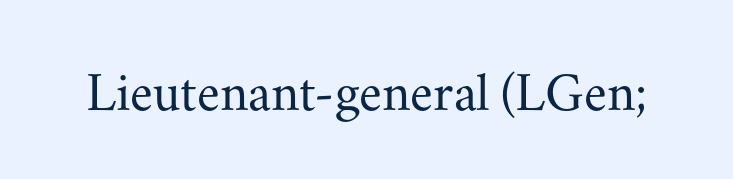
These glyphs show unthickened strokes, regular width or finer. Glyph-to-glyph distance matches everyday printed text. Here the designer chose a conventional face with non-uniform glyph widths. Decoration check: the copy has no underline. You can tell from the footed stems that serif type was used. The lettering stays uniformly vertical, giving the passage a roman look.
